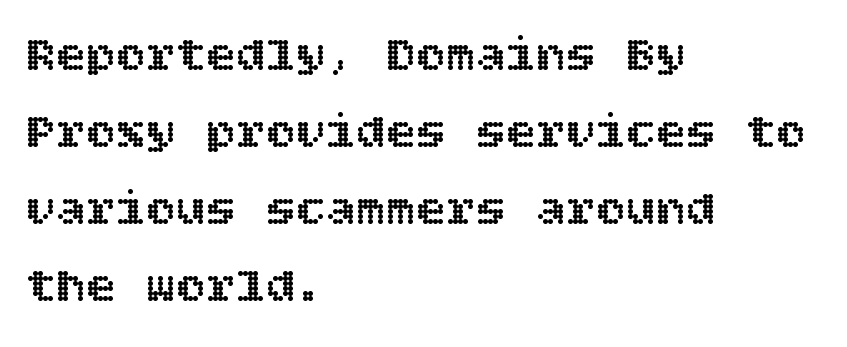
Notice how the stems are strictly vertical — no italics here. The rendering anchors every line to the left-hand side. Each row of text sits above clean, open space. Is there much room between lines? A standard amount, neither cramped nor airy.
